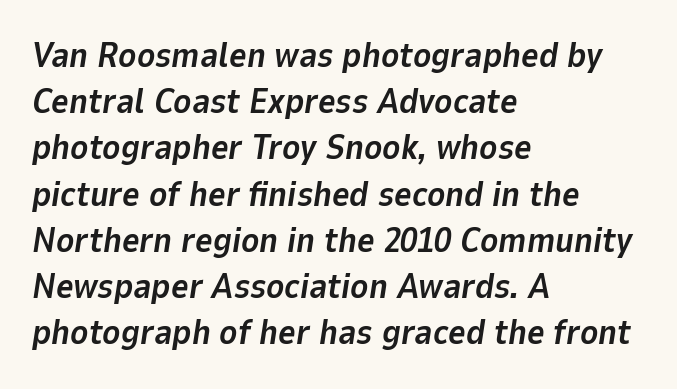
Q: Is the text bold? A: Yes.
Q: Is the text italic (slanted)? A: Yes, it leans right by about 9 degrees.
Q: Is the text underlined? A: No.
Q: How is the paragraph aligned? A: Left-aligned.
Q: Is the spacing between letters normal or unusually wide? A: Normal.
Q: Is the spacing between lines tight, normal or loose? A: Normal.
Q: Width (condensed, normal, or wide)? A: Normal.
Q: Stroke contrast? A: Low.
Q: x-height? A: Medium.
Q: Monospaced? A: No.
